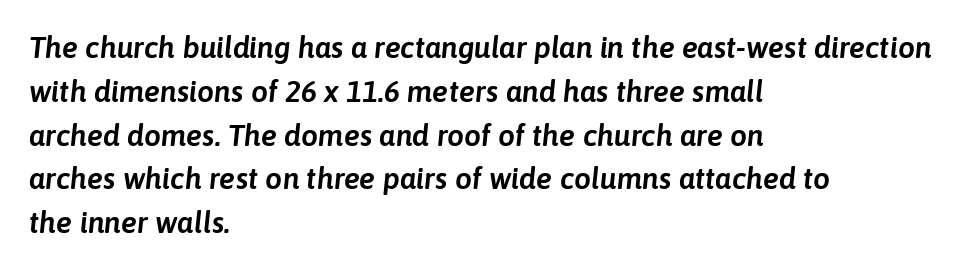
Q: Is the text italic (slanted)? A: Yes, it leans right by about 6 degrees.
Q: Is the text underlined? A: No.
Q: How is the paragraph aligned? A: Left-aligned.
Q: Is the spacing between letters normal or unusually wide? A: Normal.
Q: Is the spacing between lines tight, normal or loose? A: Normal.
Q: Width (condensed, normal, or wide)? A: Normal.
Q: Stroke contrast? A: Low.
Q: x-height? A: Medium.
Q: Monospaced? A: No.
